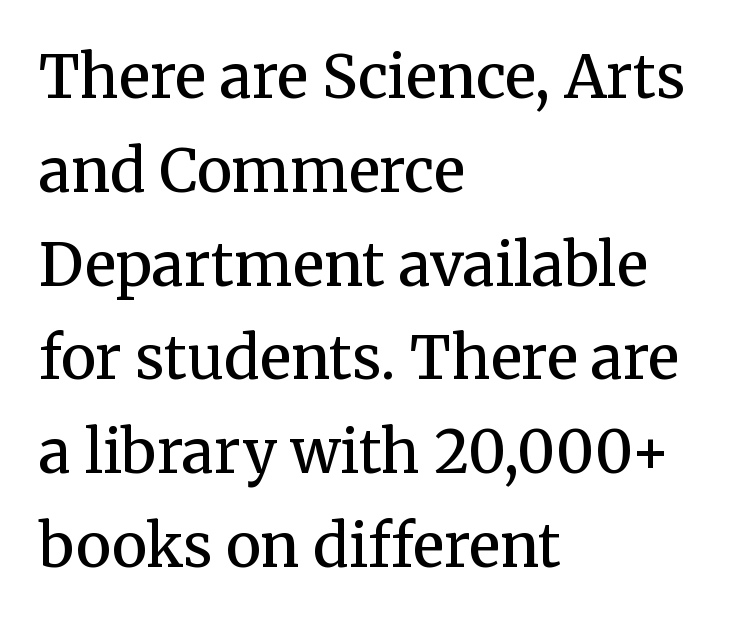
The image shows 59 px semibold serif type, upright; set left-aligned, normal line spacing (1.59x), normal letter spacing, not underlined; medium stroke contrast and a medium x-height.
